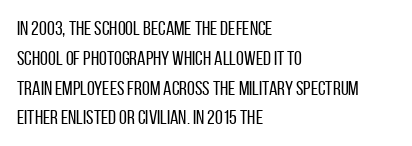
{"italic": "no", "bold": "no", "underline": "no", "align": "left", "line_spacing": "normal", "line_spacing_ratio": 1.49, "letter_spacing": "normal", "letter_spacing_em": 0.0, "glyph_px": 20}
